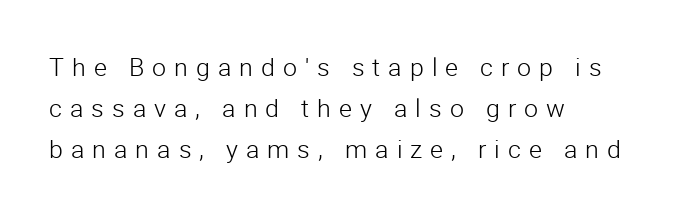
The image shows 25 px text type, upright; set left-aligned, normal line spacing (1.64x), unusually wide letter spacing (+0.32 em), not underlined.
